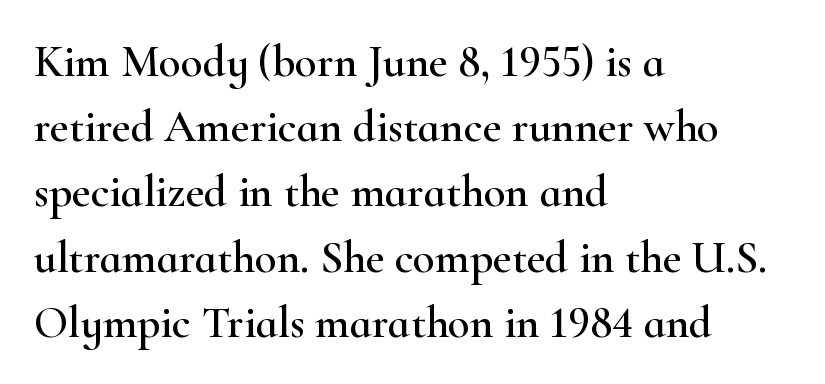
Think of a printed novel: that variable character pitch is what you see here. Typeset ragged right — the left edge is the straight one. Look at the tracking — it's just the regular setting, nothing added. Line spacing here is normal. The glyphs are unaccompanied by any horizontal stroke below them. Is this a sans? No — the strokes have serifs.
